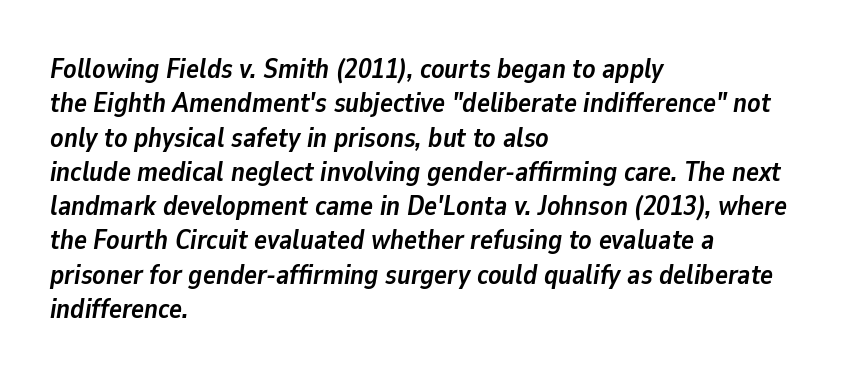
Q: Is the text bold? A: Yes.
Q: Is the text italic (slanted)? A: Yes, it leans right by about 9 degrees.
Q: Is the text underlined? A: No.
Q: How is the paragraph aligned? A: Left-aligned.
Q: Is the spacing between letters normal or unusually wide? A: Normal.
Q: Is the spacing between lines tight, normal or loose? A: Normal.
